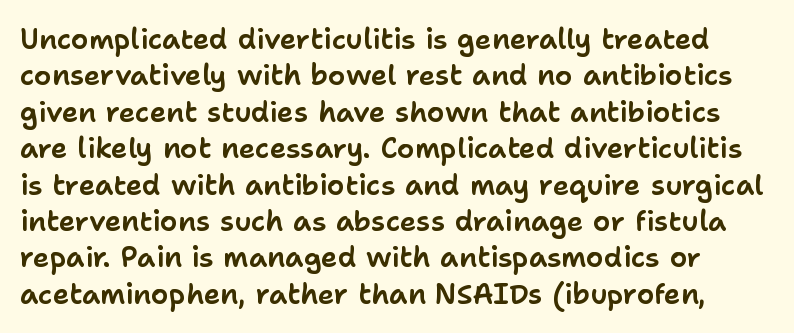
The image shows 28 px sans-serif type, upright; set normal line spacing (1.3x), normal letter spacing, not underlined; low stroke contrast and a medium x-height.
